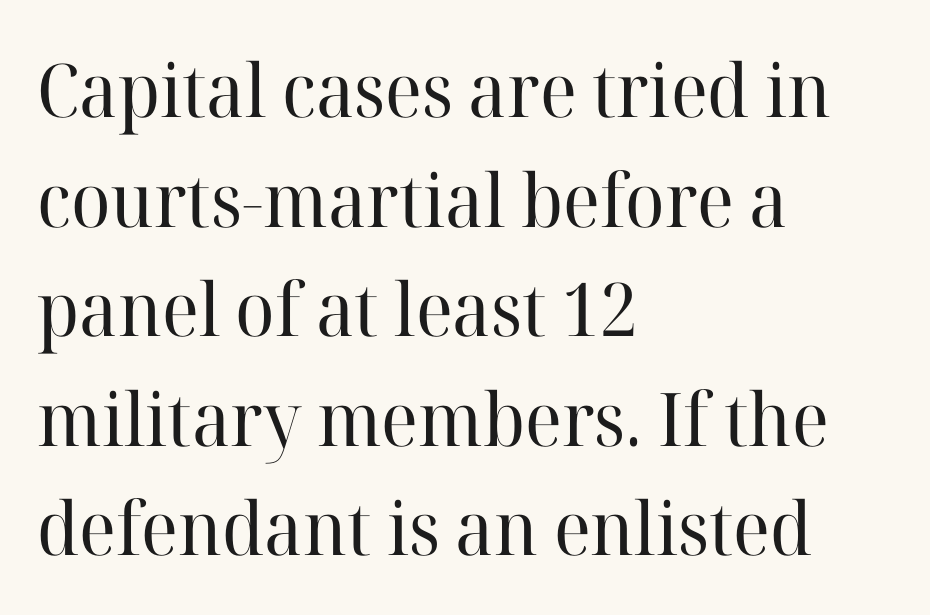
Q: Is the text bold? A: No.
Q: Is the text italic (slanted)? A: No, it is upright.
Q: Is the typeface a serif or a sans-serif typeface? A: Serif.
Q: Is the text underlined? A: No.
Q: How is the paragraph aligned? A: Left-aligned.
Q: Is the spacing between letters normal or unusually wide? A: Normal.
Q: Is the spacing between lines tight, normal or loose? A: Normal.
Q: Width (condensed, normal, or wide)? A: Normal.
Q: Stroke contrast? A: High.
Q: x-height? A: Medium.
Q: Monospaced? A: No.
